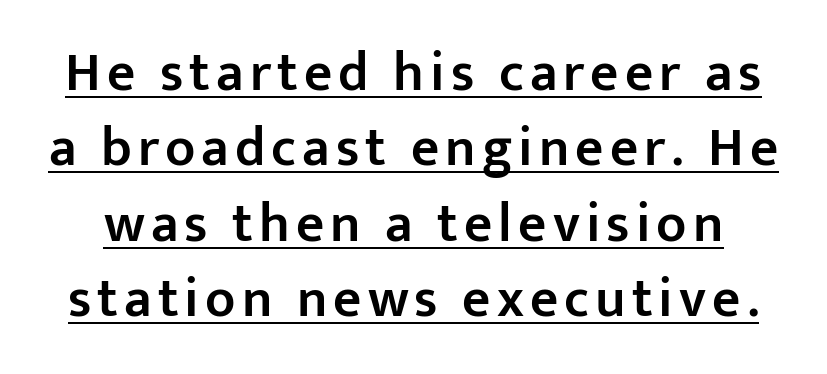
Q: Is the text bold? A: Semi-bold.
Q: Is the text italic (slanted)? A: No, it is upright.
Q: Is the typeface a serif or a sans-serif typeface? A: Sans-serif.
Q: Is the text underlined? A: Yes.
Q: Is the spacing between lines tight, normal or loose? A: Normal.
Q: Width (condensed, normal, or wide)? A: Normal.
Q: Stroke contrast? A: Low.
Q: x-height? A: Medium.
Q: Monospaced? A: No.
